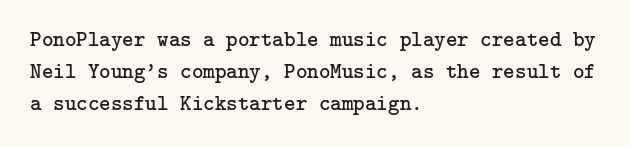
The image shows 22 px text type, upright; set left-aligned, normal line spacing (1.46x), normal letter spacing, not underlined.
